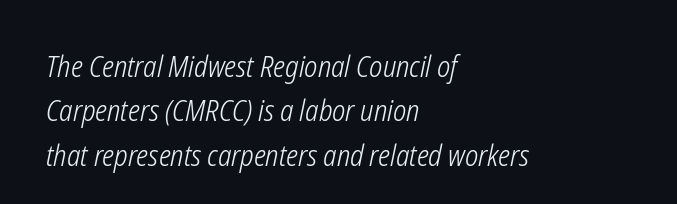
{"italic": "yes", "lean": "right", "slant_degrees": 12, "bold": "no", "weight": "light", "width": "condensed", "stroke_contrast": "low", "x_height": "medium", "monospaced": "no", "underline": "no", "align": "left", "line_spacing": "normal", "line_spacing_ratio": 1.53, "letter_spacing": "normal", "letter_spacing_em": 0.0, "glyph_px": 29}
